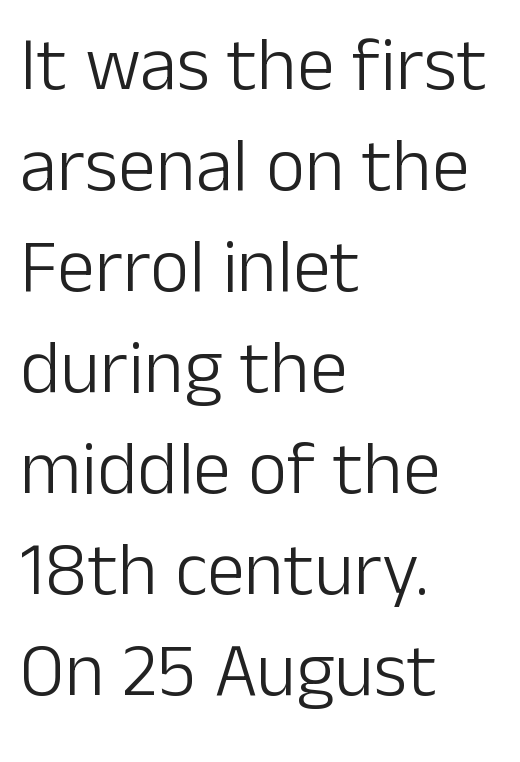
The image shows 76 px light sans-serif type, upright; set left-aligned, normal line spacing (1.33x), normal letter spacing, not underlined; low stroke contrast and a medium x-height.
